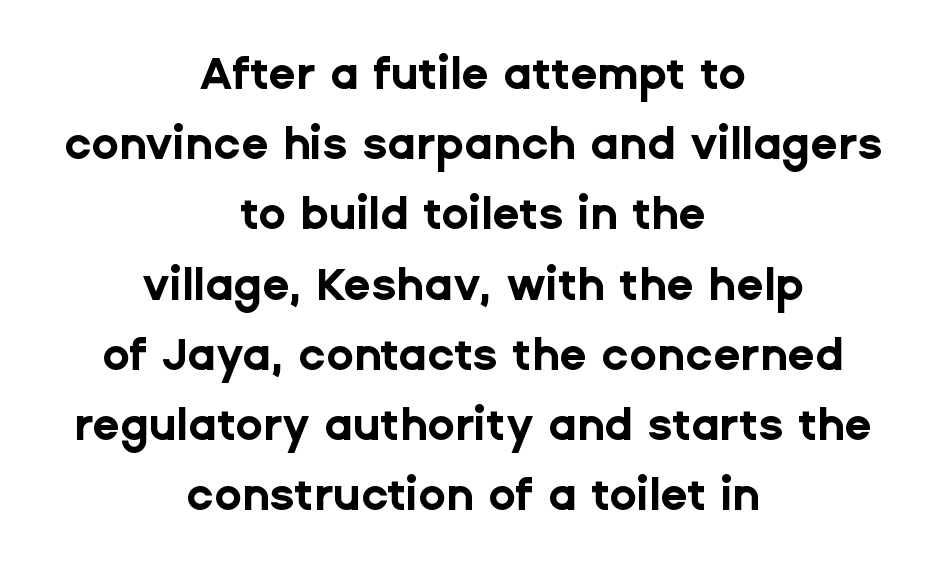
{"serif": "no", "italic": "no", "bold": "yes", "weight": "bold", "width": "normal", "stroke_contrast": "low", "x_height": "medium", "monospaced": "no", "underline": "no", "align": "center", "line_spacing": "normal", "line_spacing_ratio": 1.56, "letter_spacing": "normal", "letter_spacing_em": 0.0, "glyph_px": 45}
